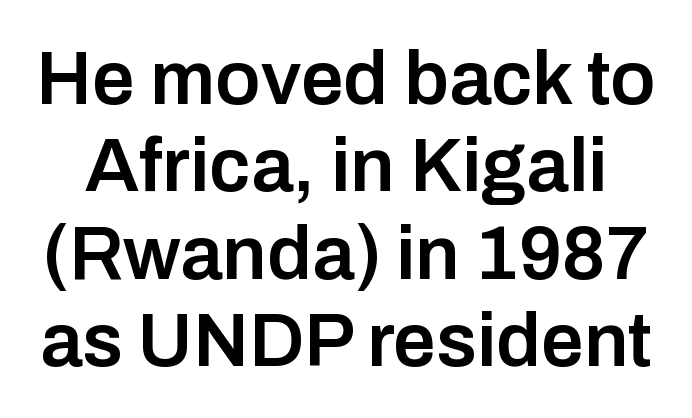
Notice the strokes are somewhat thickened but not fully heavy: this is a semibold. Typographically, this falls in the sans-serif category. Only glyphs here, with clear space below each row. Tightly led — the rows are bunched. Here the designer chose a conventional face with non-uniform glyph widths. When letters stand straight like this, we call the style roman or upright.
